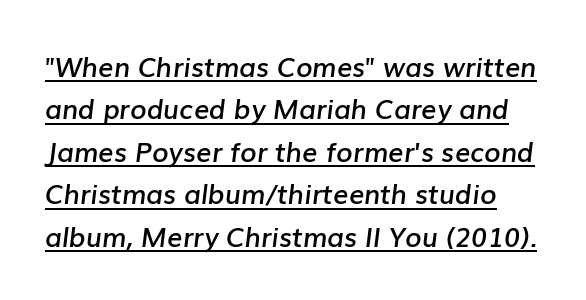
{"italic": "yes", "lean": "right", "slant_degrees": 7, "bold": "semi", "underline": "yes", "line_spacing": "normal", "line_spacing_ratio": 1.57, "letter_spacing": "normal", "letter_spacing_em": 0.0, "glyph_px": 27}
